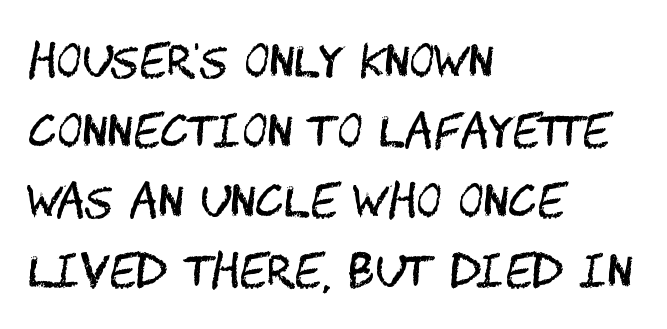
{"serif": "no", "italic": "no", "bold": "no", "weight": "regular", "width": "condensed", "stroke_contrast": "medium", "x_height": "large", "underline": "no", "align": "left", "line_spacing": "normal", "line_spacing_ratio": 1.59, "letter_spacing": "normal", "letter_spacing_em": 0.0, "glyph_px": 44}
